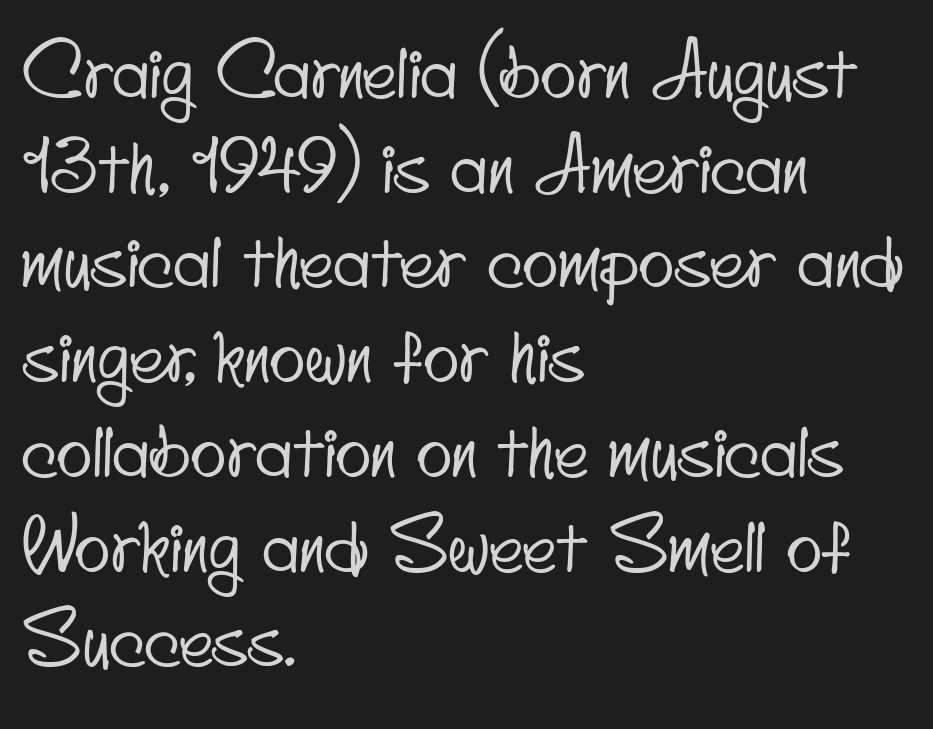
{"serif": "no", "width": "condensed", "stroke_contrast": "low", "x_height": "small", "monospaced": "no", "underline": "no", "align": "left", "line_spacing": "normal", "line_spacing_ratio": 1.28, "letter_spacing": "normal", "letter_spacing_em": 0.0, "glyph_px": 74}
